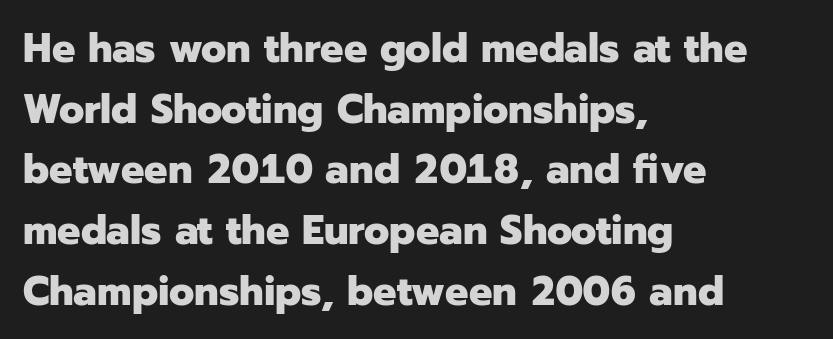
{"serif": "no", "italic": "no", "bold": "yes", "weight": "heavy", "width": "normal", "stroke_contrast": "low", "x_height": "medium", "monospaced": "no", "underline": "no", "align": "left", "line_spacing": "normal", "line_spacing_ratio": 1.48, "letter_spacing": "normal", "letter_spacing_em": 0.0, "glyph_px": 41}
